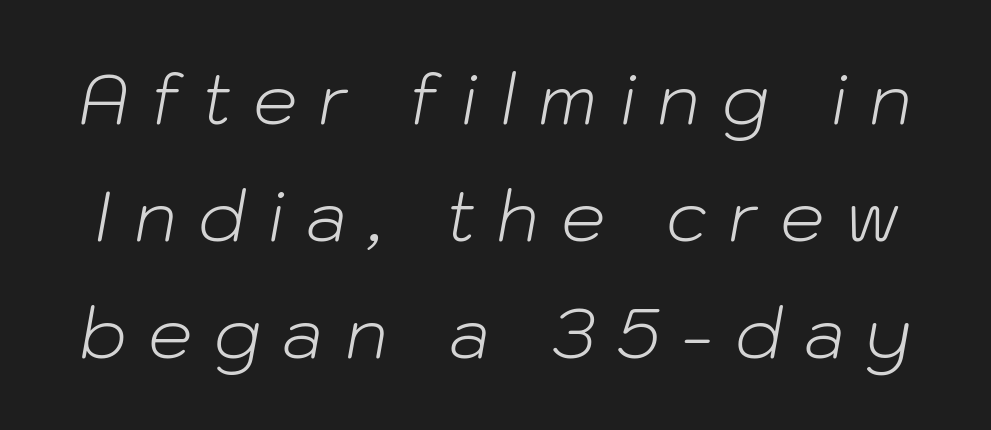
{"italic": "yes", "lean": "right", "slant_degrees": 10, "bold": "no", "weight": "light", "width": "normal", "stroke_contrast": "low", "x_height": "medium", "monospaced": "no", "underline": "no", "line_spacing": "normal", "line_spacing_ratio": 1.67, "letter_spacing": "wide", "letter_spacing_em": 0.3, "glyph_px": 70}
